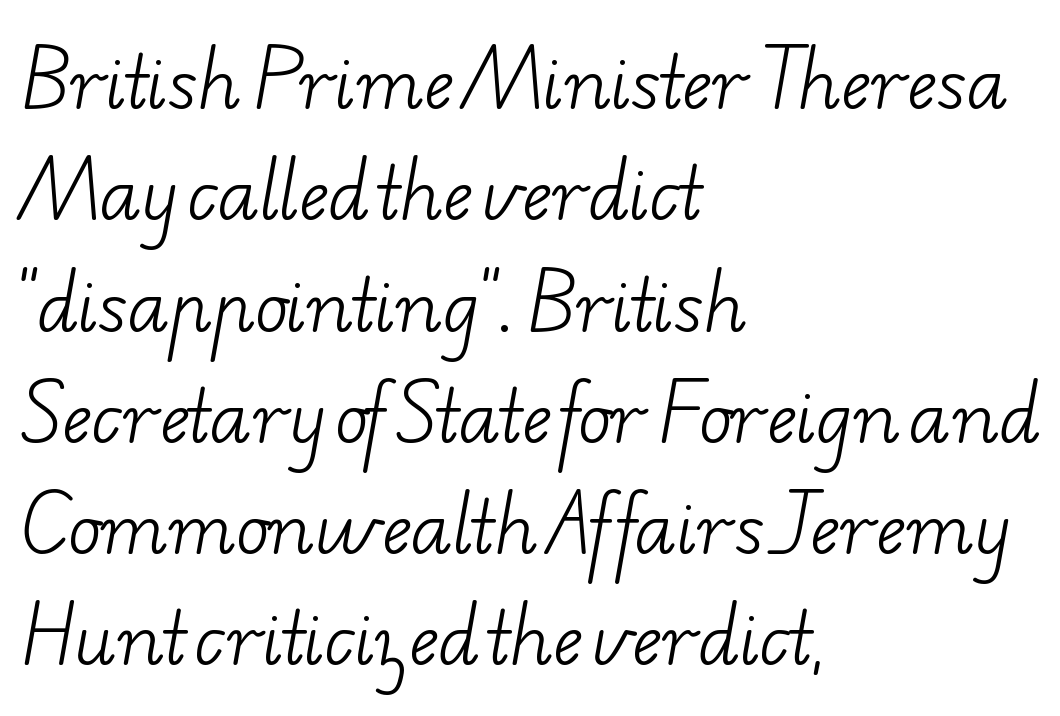
The image shows 70 px light, wide serif type; set left-aligned, normal line spacing (1.59x), normal letter spacing, not underlined; low stroke contrast and a small x-height.
